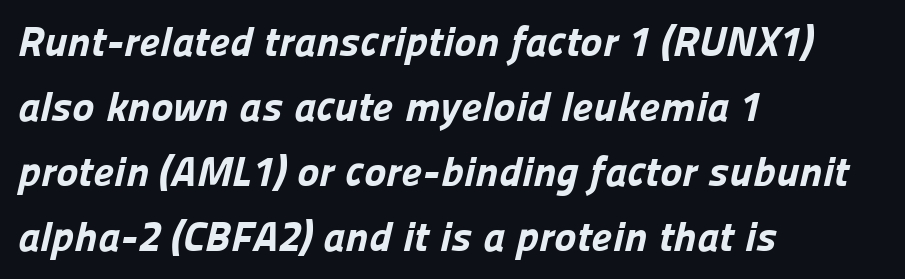
Clear beneath every line of the passage. This rendering leaves character spacing at its baseline value. What's the leading like? Ordinary, nothing unusual. Varying glyph widths throughout — classic text-font behaviour. You'd pick this weight for a headline — it's a proper bold.
